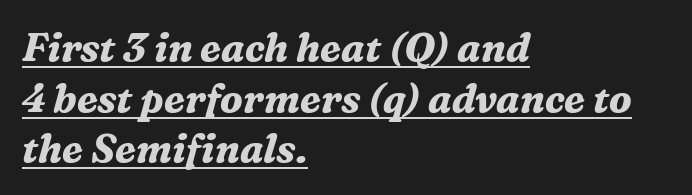
{"serif": "yes", "italic": "yes", "lean": "right", "slant_degrees": 16, "bold": "yes", "weight": "bold", "width": "normal", "stroke_contrast": "medium", "x_height": "medium", "monospaced": "no", "underline": "yes", "align": "left", "line_spacing": "normal", "line_spacing_ratio": 1.3, "letter_spacing": "normal", "letter_spacing_em": 0.0, "glyph_px": 39}
